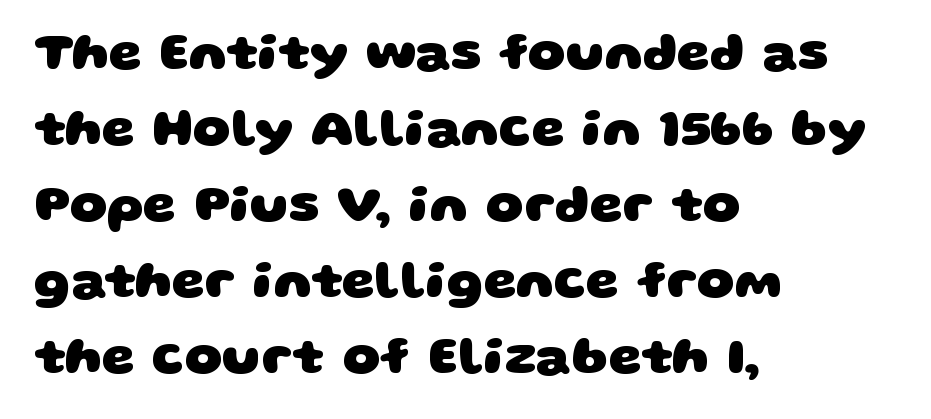
Q: Is the text bold? A: Yes.
Q: Is the typeface a serif or a sans-serif typeface? A: Sans-serif.
Q: Is the text underlined? A: No.
Q: How is the paragraph aligned? A: Left-aligned.
Q: Is the spacing between letters normal or unusually wide? A: Normal.
Q: Is the spacing between lines tight, normal or loose? A: Normal.
Q: Width (condensed, normal, or wide)? A: Wide.
Q: Stroke contrast? A: Low.
Q: x-height? A: Large.
Q: Monospaced? A: No.
